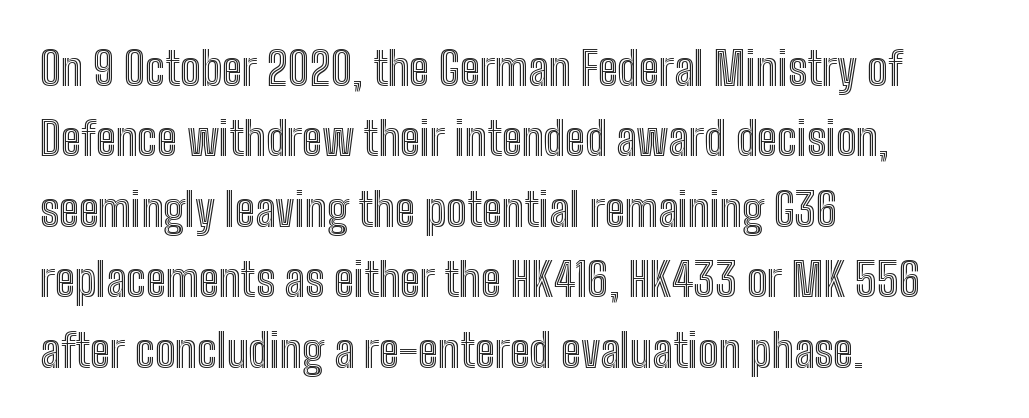
Q: Is the text italic (slanted)? A: No, it is upright.
Q: Is the text underlined? A: No.
Q: How is the paragraph aligned? A: Left-aligned.
Q: Is the spacing between letters normal or unusually wide? A: Normal.
Q: Is the spacing between lines tight, normal or loose? A: Normal.
Q: Width (condensed, normal, or wide)? A: Condensed.
Q: x-height? A: Medium.
Q: Monospaced? A: No.
